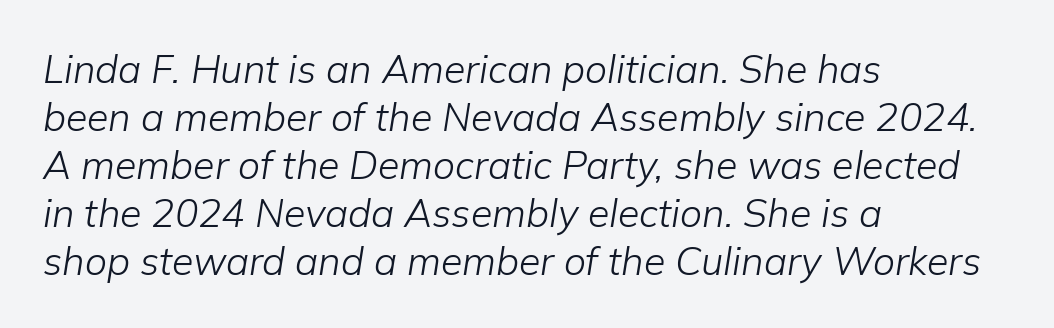
The image shows 39 px light type, italic (leaning right); set left-aligned, line spacing 1.23x, normal letter spacing, not underlined; low stroke contrast and a medium x-height.
